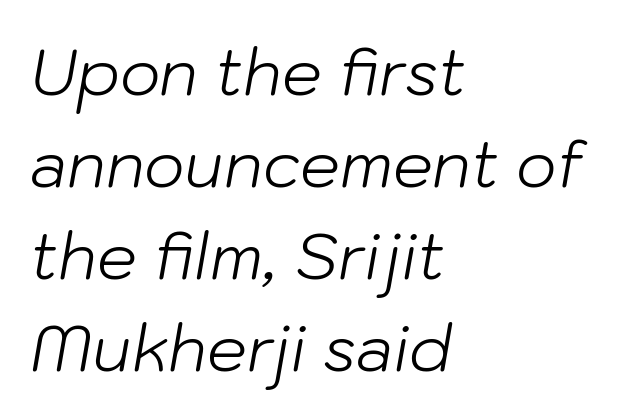
The weight would be labelled regular, book, light, or lighter still. Interline gaps are of average width in this sample. These lines are set flush left with a ragged right edge. The letters advance in unequal steps, a hallmark of proportional type. The space directly below the letters is spotless. Posture: slanted.
